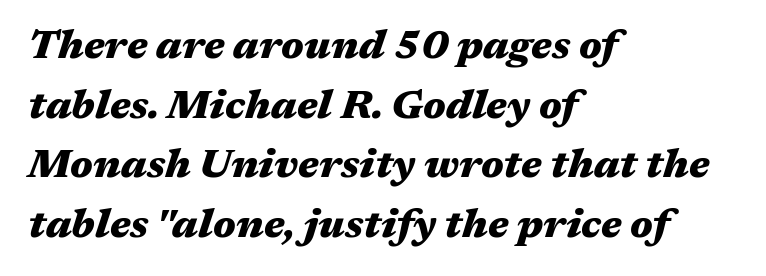
Is the letter spacing exaggerated? No — it looks like the ordinary default. Line spacing here is normal. The text carries the slant typical of an italic or oblique font. Nobody drew a line under any word here.
